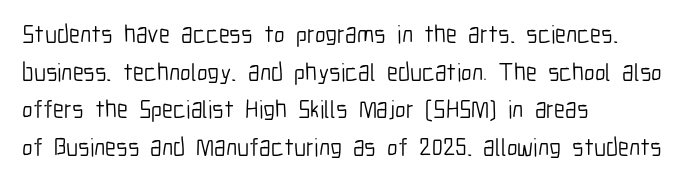
{"italic": "no", "bold": "no", "underline": "no", "align": "left", "line_spacing": "normal", "line_spacing_ratio": 1.51, "letter_spacing": "normal", "letter_spacing_em": 0.0, "glyph_px": 25}
